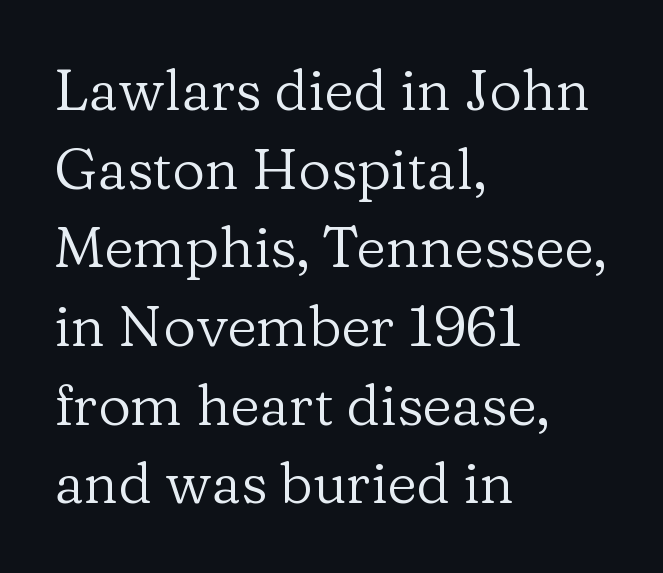
The lines in this sample share a left origin and differ only in where they stop. It's the straight-up-and-down kind of type. A typesetter would call this zero additional tracking. Quick note: interline space is typical. Glance below the letters and you will spot only blank space. Here the designer chose a conventional face with non-uniform glyph widths.
